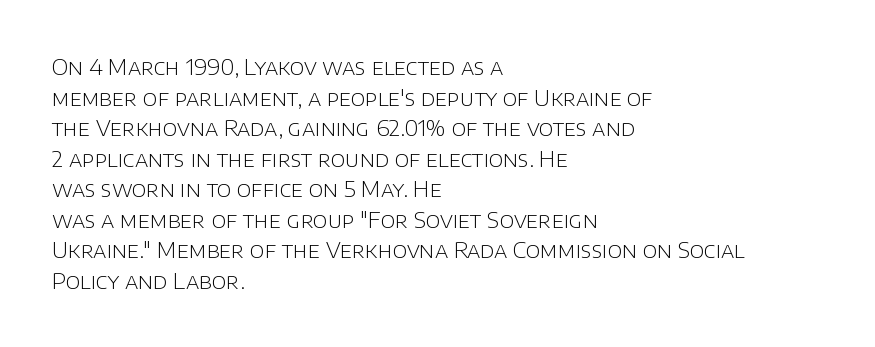
The image shows 22 px text type, upright; set left-aligned, normal line spacing (1.39x), normal letter spacing, not underlined.
